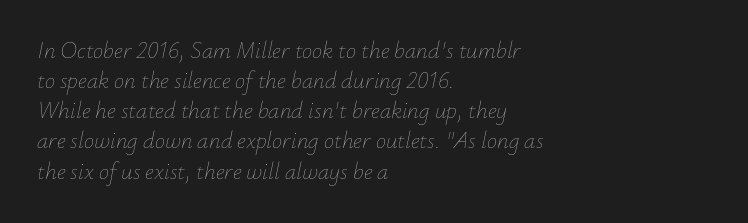
Q: Is the text bold? A: No.
Q: Is the text italic (slanted)? A: Yes, it leans right by about 12 degrees.
Q: Is the text underlined? A: No.
Q: How is the paragraph aligned? A: Left-aligned.
Q: Is the spacing between letters normal or unusually wide? A: Normal.
Q: Is the spacing between lines tight, normal or loose? A: Normal.
